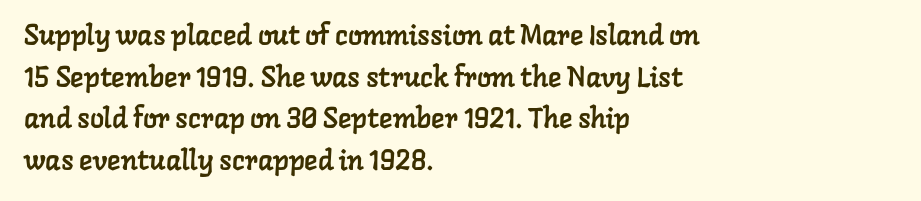
Q: Is the typeface a serif or a sans-serif typeface? A: Serif.
Q: Is the text underlined? A: No.
Q: How is the paragraph aligned? A: Left-aligned.
Q: Is the spacing between letters normal or unusually wide? A: Normal.
Q: Is the spacing between lines tight, normal or loose? A: Normal.
Q: Width (condensed, normal, or wide)? A: Normal.
Q: Stroke contrast? A: Low.
Q: x-height? A: Medium.
Q: Monospaced? A: No.
